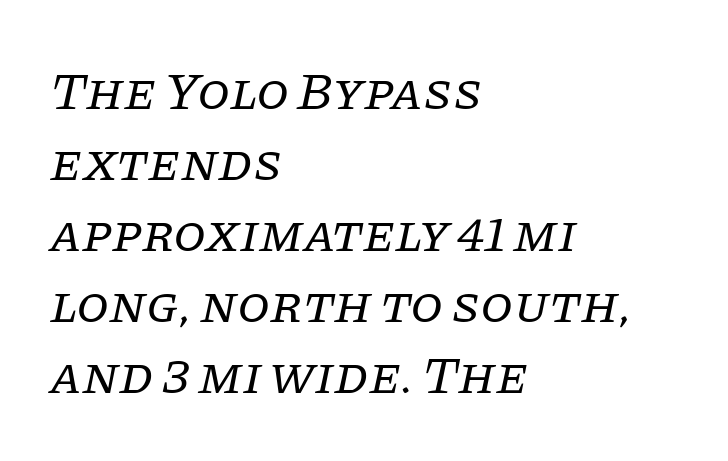
Spacing verdict: proportional, widths tailored to each character. The ragged edge is on the right, which tells us the setting is flush left. Weight: regular or lighter. Underlining? Definitely not there. The space between consecutive lines is moderate.
